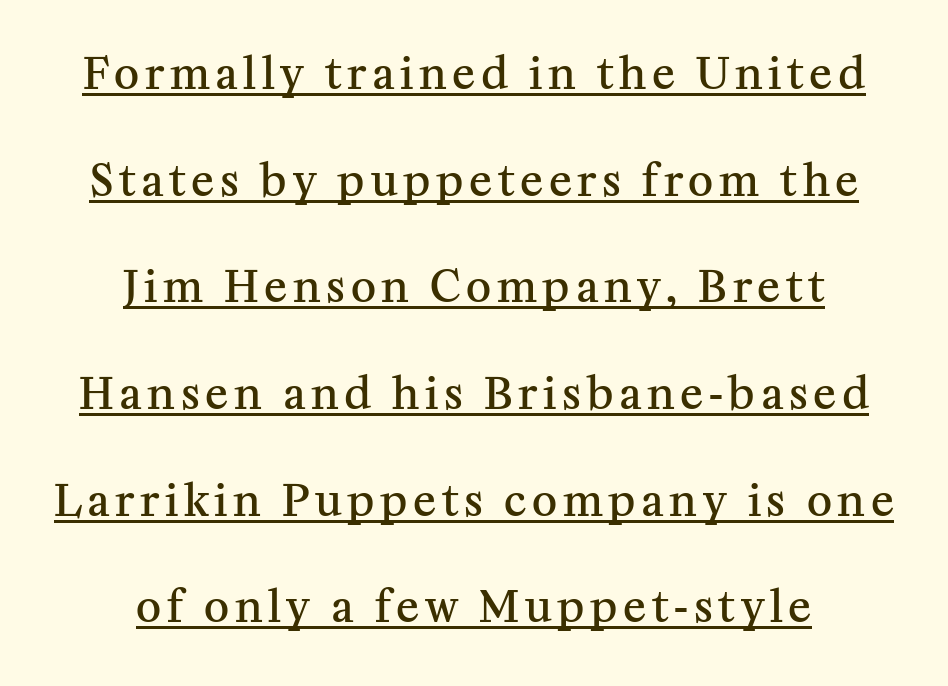
{"serif": "yes", "italic": "no", "bold": "semi", "weight": "semibold", "width": "normal", "stroke_contrast": "medium", "x_height": "medium", "monospaced": "no", "underline": "yes", "align": "center", "line_spacing": "loose", "line_spacing_ratio": 2.48, "glyph_px": 43}
